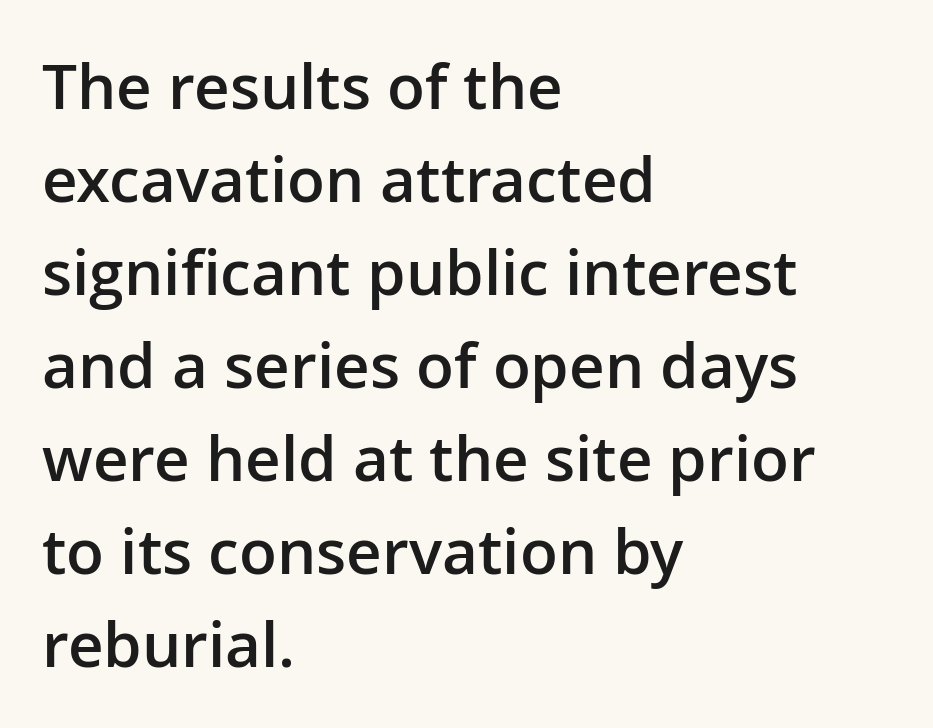
{"serif": "no", "italic": "no", "bold": "semi", "weight": "semibold", "width": "normal", "stroke_contrast": "low", "x_height": "medium", "monospaced": "no", "underline": "no", "align": "left", "line_spacing": "normal", "line_spacing_ratio": 1.5, "letter_spacing": "normal", "letter_spacing_em": 0.0, "glyph_px": 62}
